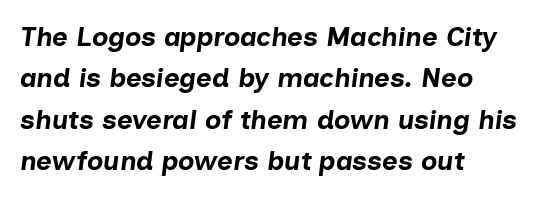
{"italic": "yes", "lean": "right", "slant_degrees": 7, "bold": "yes", "underline": "no", "align": "left", "line_spacing": "normal", "line_spacing_ratio": 1.53, "letter_spacing": "normal", "letter_spacing_em": 0.0, "glyph_px": 27}
